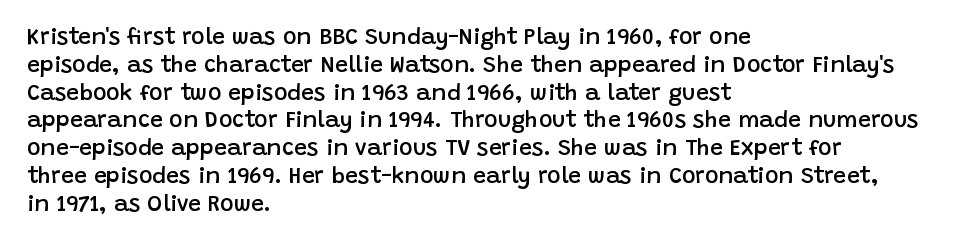
{"italic": "no", "bold": "semi", "underline": "no", "align": "left", "line_spacing_ratio": 1.21, "letter_spacing": "normal", "letter_spacing_em": 0.0, "glyph_px": 23}
